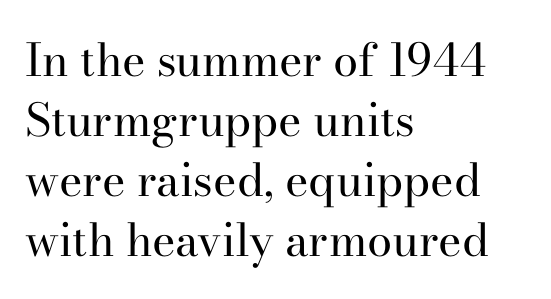
Heaviness? Minimal to ordinary, like unemphasized prose. The typesetter chose a ragged-right arrangement here. The line-height multiplier appears to be the usual default. Old-style or modern, the face here clearly has serifs.
